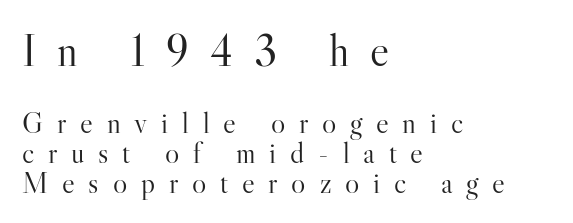
Q: Is the text bold? A: No.
Q: Is the text italic (slanted)? A: No, it is upright.
Q: Is the typeface a serif or a sans-serif typeface? A: Serif.
Q: Is the text underlined? A: No.
Q: How is the paragraph aligned? A: Left-aligned.
Q: Is the spacing between letters normal or unusually wide? A: Unusually wide.
Q: Is the spacing between lines tight, normal or loose? A: Tight.
Q: Which block of text is set in a larger size, the first (top) or the second (bottom)? A: The first (top) one.
Q: Width (condensed, normal, or wide)? A: Normal.
Q: Stroke contrast? A: High.
Q: x-height? A: Small.
Q: Monospaced? A: No.
